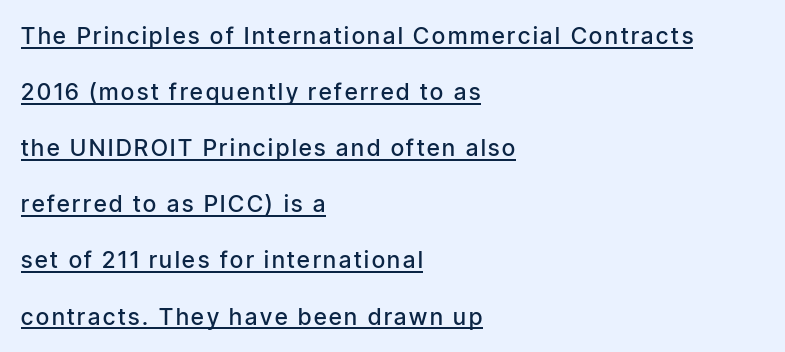
{"italic": "no", "bold": "semi", "underline": "yes", "align": "left", "line_spacing": "loose", "line_spacing_ratio": 2.44, "glyph_px": 23}
